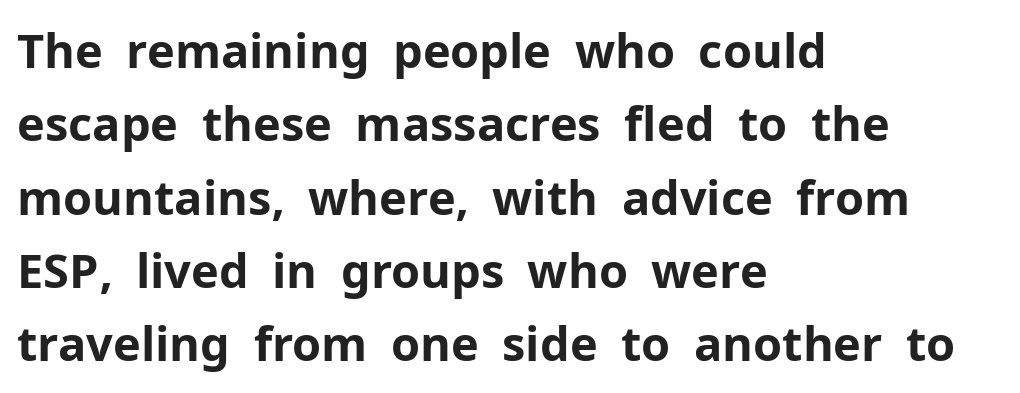
Q: Is the text bold? A: Yes.
Q: Is the text italic (slanted)? A: No, it is upright.
Q: Is the typeface a serif or a sans-serif typeface? A: Sans-serif.
Q: Is the text underlined? A: No.
Q: How is the paragraph aligned? A: Left-aligned.
Q: Is the spacing between letters normal or unusually wide? A: Normal.
Q: Is the spacing between lines tight, normal or loose? A: Normal.
Q: Width (condensed, normal, or wide)? A: Normal.
Q: Stroke contrast? A: Low.
Q: x-height? A: Medium.
Q: Monospaced? A: No.
